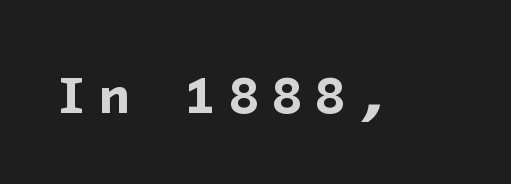
{"serif": "no", "bold": "yes", "weight": "bold", "width": "normal", "stroke_contrast": "low", "x_height": "medium", "underline": "no", "letter_spacing": "wide", "letter_spacing_em": 0.2, "glyph_px": 53}
